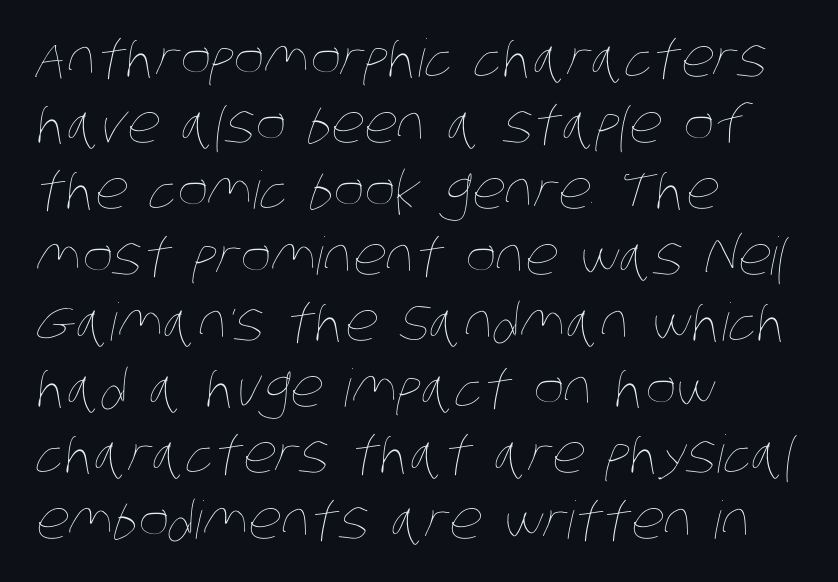
Q: Is the text bold? A: No.
Q: Is the text underlined? A: No.
Q: How is the paragraph aligned? A: Left-aligned.
Q: Is the spacing between letters normal or unusually wide? A: Normal.
Q: Is the spacing between lines tight, normal or loose? A: Normal.
Q: Width (condensed, normal, or wide)? A: Condensed.
Q: Stroke contrast? A: Low.
Q: x-height? A: Large.
Q: Monospaced? A: No.
